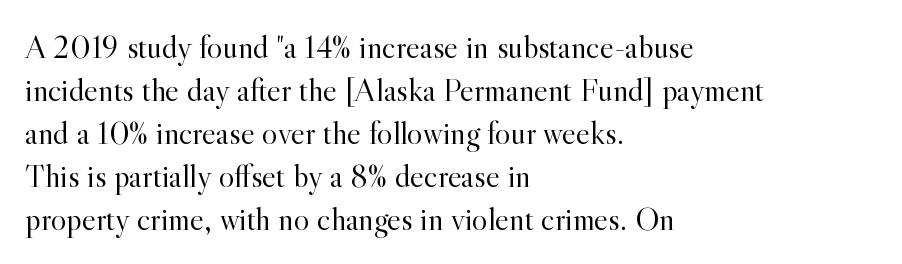
Characters follow at the spacing the type designer built in. The area under the type is left untouched. Each stroke keeps to a modest, everyday thickness or less. Spacing verdict: proportional, widths tailored to each character.
